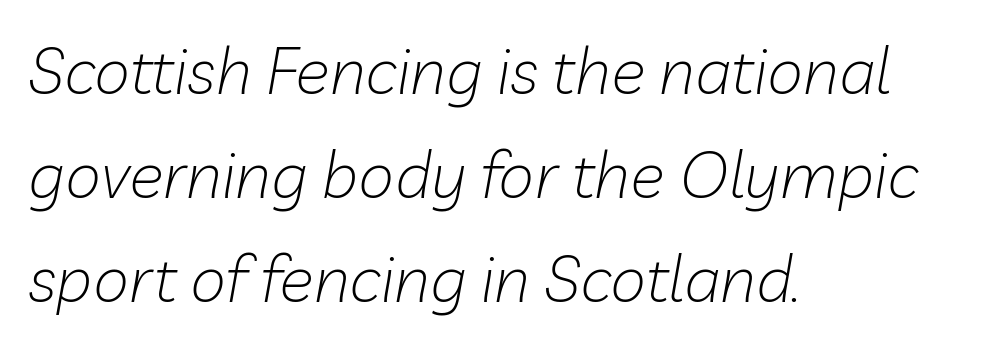
The image shows 65 px light type, italic (leaning right); set left-aligned, normal line spacing (1.6x), normal letter spacing, not underlined; low stroke contrast and a medium x-height.
